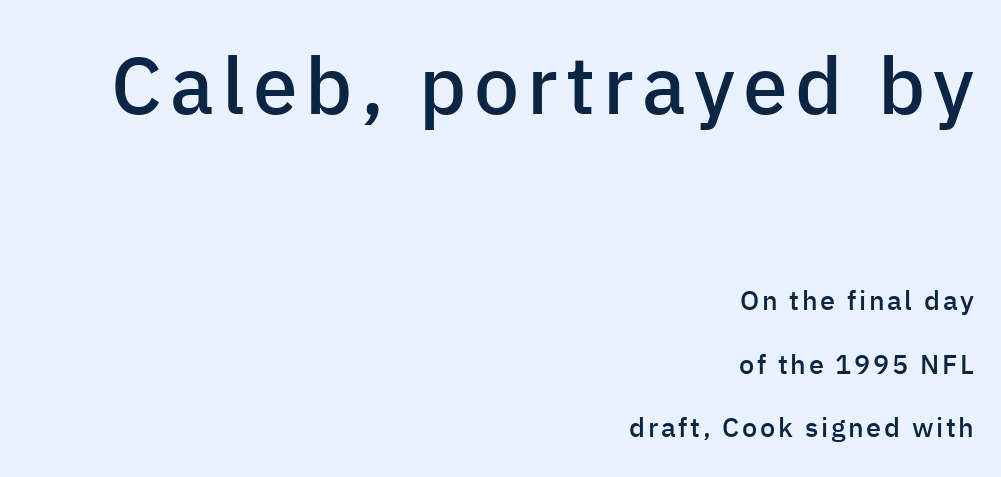
{"serif": "no", "italic": "no", "bold": "semi", "weight": "semibold", "width": "normal", "stroke_contrast": "low", "x_height": "medium", "monospaced": "no", "underline": "no", "align": "right", "line_spacing": "loose", "line_spacing_ratio": 2.36, "larger_block": "first", "size_ratio": 2.96, "glyph_px": 80}
